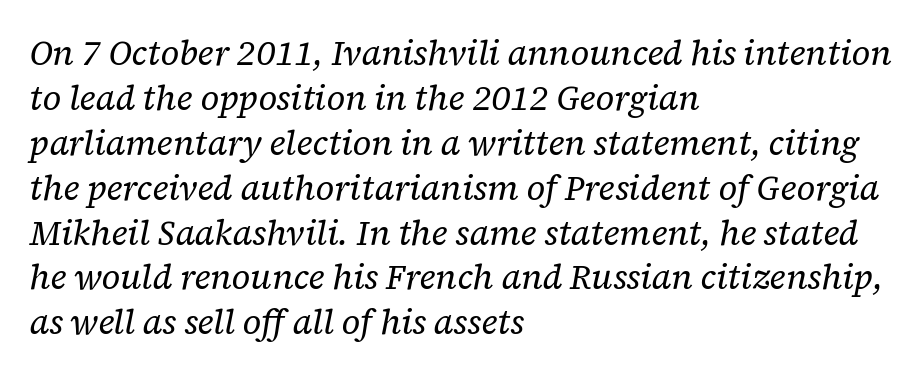
{"serif": "yes", "italic": "yes", "lean": "right", "slant_degrees": 12, "bold": "no", "weight": "regular", "width": "normal", "stroke_contrast": "low", "x_height": "medium", "monospaced": "no", "underline": "no", "align": "left", "line_spacing": "normal", "line_spacing_ratio": 1.32, "letter_spacing": "normal", "letter_spacing_em": 0.0, "glyph_px": 34}
